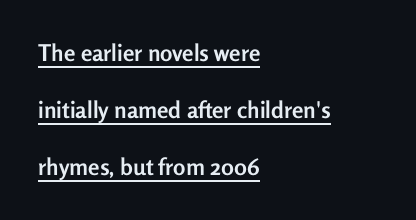
The passage shown is emphatically bold. Standard letterfit; no display-style spreading of the glyphs. Compared with undecorated copy, this sample adds a rule below the words. Each new line begins a long way beneath the previous one. You can tell it's not italic because the verticals are truly vertical.
